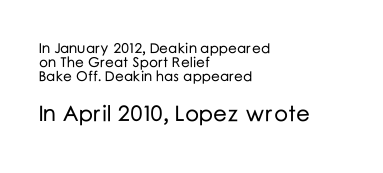
The image shows 22 px text type, upright; set left-aligned, tight line spacing (1.0x), normal letter spacing, not underlined; the second (bottom) block is 1.57x larger.
